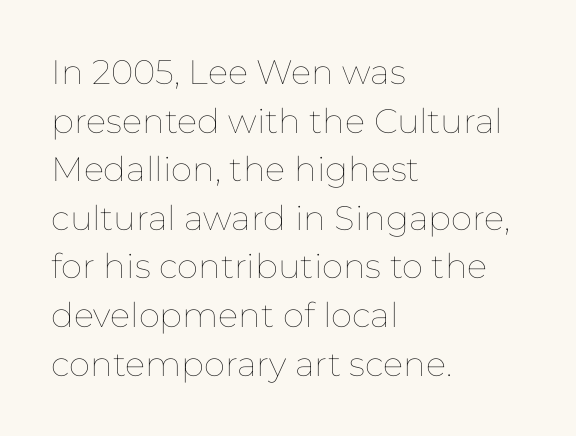
Q: Is the text bold? A: No.
Q: Is the text italic (slanted)? A: No, it is upright.
Q: Is the text underlined? A: No.
Q: How is the paragraph aligned? A: Left-aligned.
Q: Is the spacing between letters normal or unusually wide? A: Normal.
Q: Is the spacing between lines tight, normal or loose? A: Normal.
Q: Width (condensed, normal, or wide)? A: Normal.
Q: Stroke contrast? A: Low.
Q: x-height? A: Medium.
Q: Monospaced? A: No.
